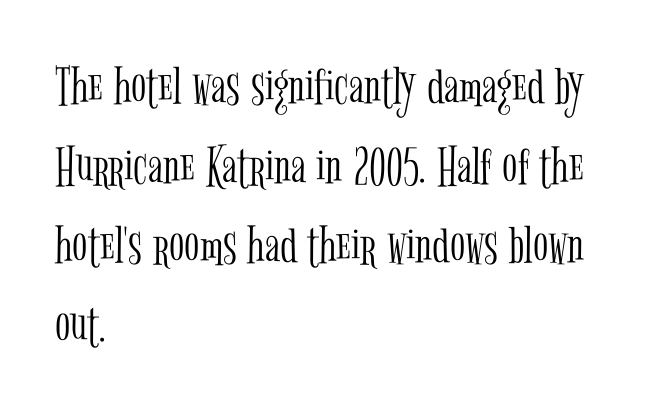
{"serif": "yes", "italic": "no", "bold": "no", "weight": "light", "width": "condensed", "stroke_contrast": "low", "x_height": "medium", "monospaced": "no", "underline": "no", "align": "left", "line_spacing": "normal", "line_spacing_ratio": 1.42, "letter_spacing": "normal", "letter_spacing_em": 0.0, "glyph_px": 56}
